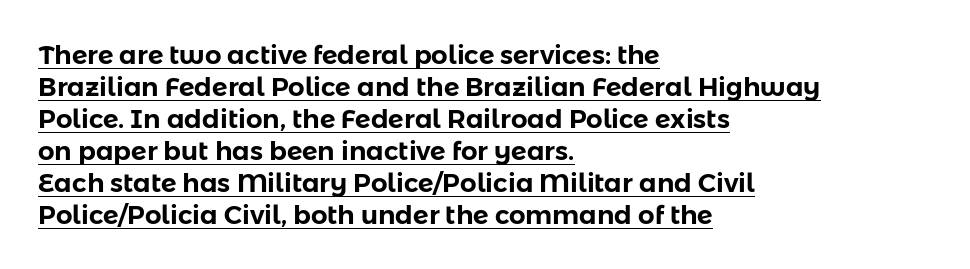
Q: Is the text italic (slanted)? A: No, it is upright.
Q: Is the text underlined? A: Yes.
Q: How is the paragraph aligned? A: Left-aligned.
Q: Is the spacing between letters normal or unusually wide? A: Normal.
